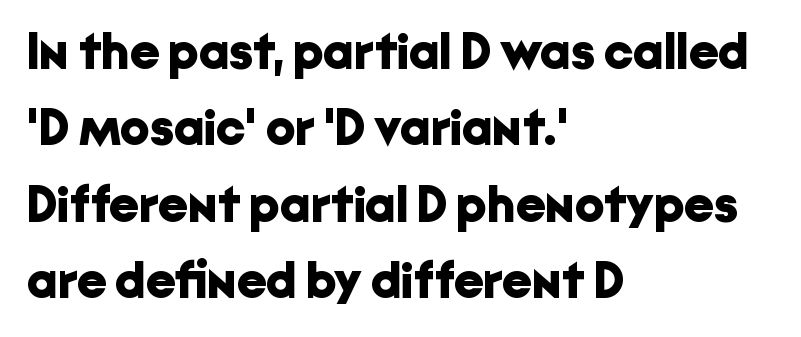
The image shows 52 px bold sans-serif type, upright; set left-aligned, normal line spacing (1.47x), normal letter spacing, not underlined; low stroke contrast and a medium x-height.
